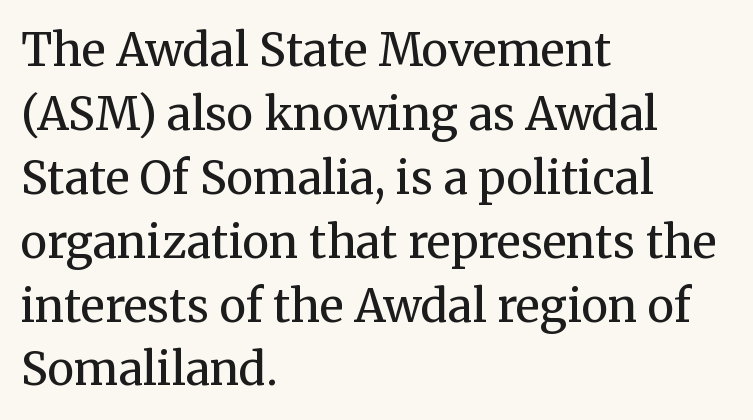
No chunkiness to these letters — they're not bold. The line-height multiplier appears to be the usual default. Each letter's strokes conclude with small projecting serifs. Is this a fixed-width face? No — the glyphs have proportional, varying widths. Layout note: lines flush left. Posture: vertical.
